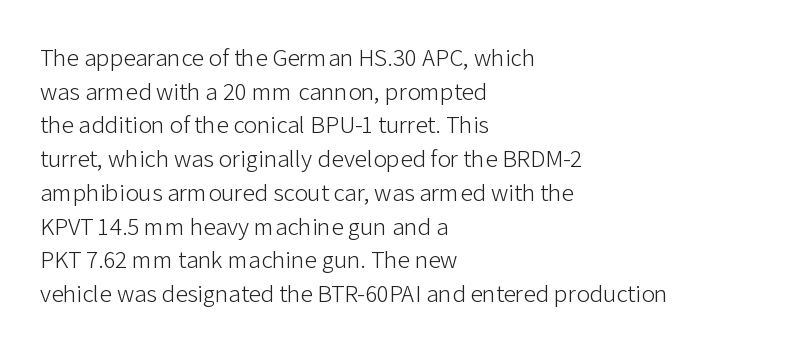
Q: Is the text bold? A: No.
Q: Is the text italic (slanted)? A: No, it is upright.
Q: Is the text underlined? A: No.
Q: How is the paragraph aligned? A: Left-aligned.
Q: Is the spacing between letters normal or unusually wide? A: Normal.
Q: Is the spacing between lines tight, normal or loose? A: Normal.
